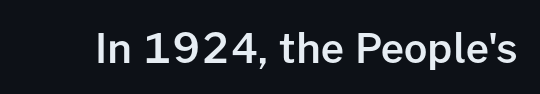
Q: Is the text bold? A: Semi-bold.
Q: Is the text italic (slanted)? A: No, it is upright.
Q: Is the typeface a serif or a sans-serif typeface? A: Sans-serif.
Q: Is the text underlined? A: No.
Q: Is the spacing between letters normal or unusually wide? A: Normal.
Q: Width (condensed, normal, or wide)? A: Normal.
Q: Stroke contrast? A: Low.
Q: x-height? A: Medium.
Q: Monospaced? A: No.
